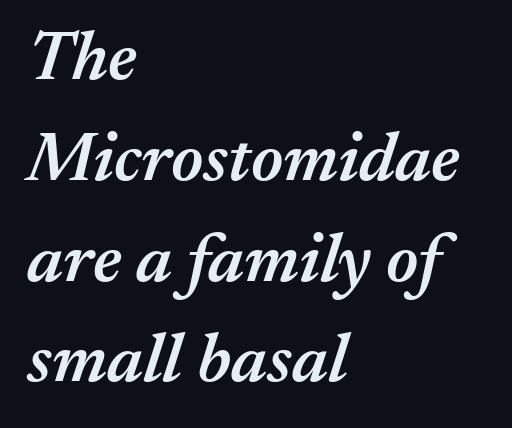
The image shows 70 px semibold type, italic (leaning right); set left-aligned, normal line spacing (1.44x), normal letter spacing, not underlined; medium stroke contrast and a medium x-height.
